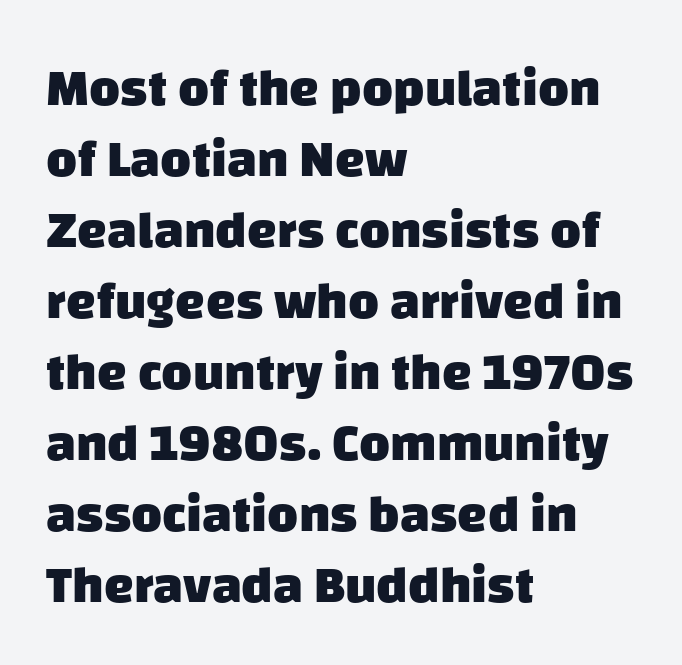
Heft: maximum for text — a bold. You could not count columns in this text — the font is proportionally spaced. Font category for this specimen: sans-serif. Here the glyphs are tracked normally, forming tight word shapes.
